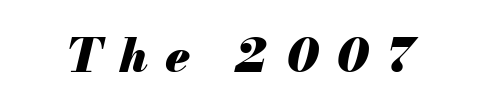
{"italic": "yes", "lean": "right", "slant_degrees": 13, "bold": "yes", "weight": "heavy", "width": "normal", "stroke_contrast": "medium", "x_height": "small", "monospaced": "no", "underline": "no", "letter_spacing": "wide", "letter_spacing_em": 0.37, "glyph_px": 47}
